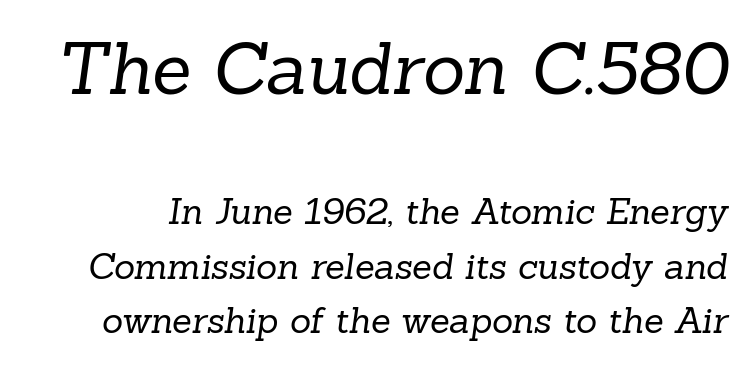
The image shows 72 px regular-weight serif type; set normal line spacing (1.51x), normal letter spacing, not underlined; the first (top) block is 2.0x larger; low stroke contrast and a medium x-height.
